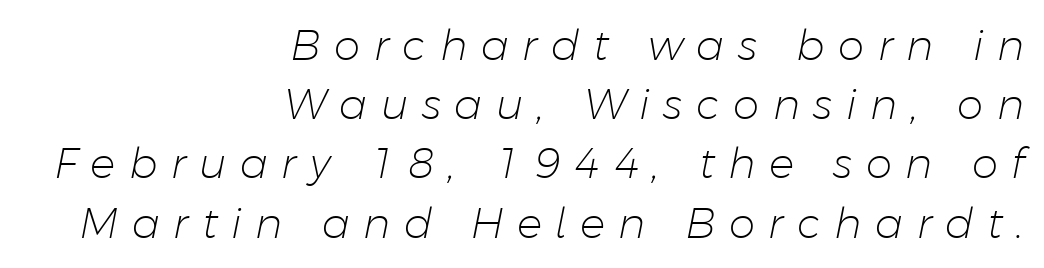
Rows of type keep a routine distance in the vertical direction. Is the letter spacing exaggerated? Yes — the characters are pushed far apart. Casual observation: everything's shoved over to the right. Each row of text sits above clean, open space. Every character sits at an angle, as italics do.
